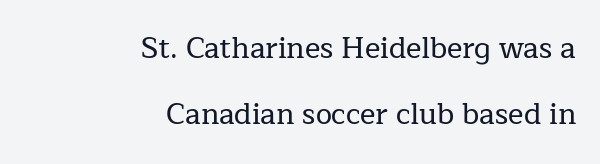
The image shows 29 px serif type, upright; set right-aligned, loose line spacing (2.28x), normal letter spacing, not underlined; low stroke contrast and a medium x-height.
